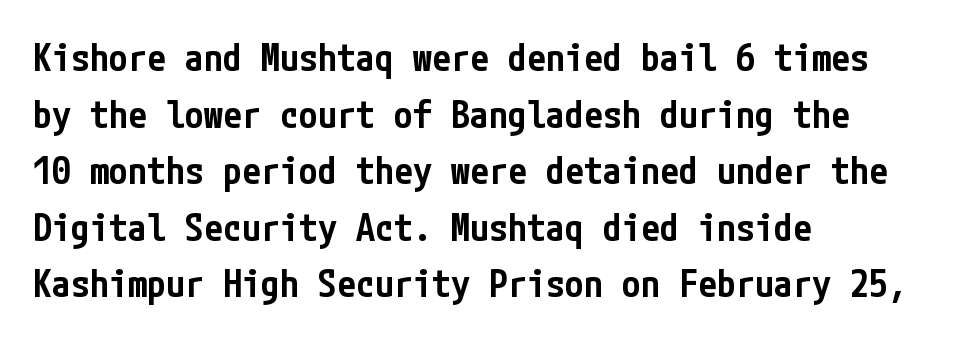
{"serif": "no", "italic": "no", "bold": "semi", "weight": "semibold", "width": "condensed", "stroke_contrast": "low", "x_height": "medium", "underline": "no", "align": "left", "line_spacing": "normal", "line_spacing_ratio": 1.49, "letter_spacing": "normal", "letter_spacing_em": 0.0, "glyph_px": 38}
